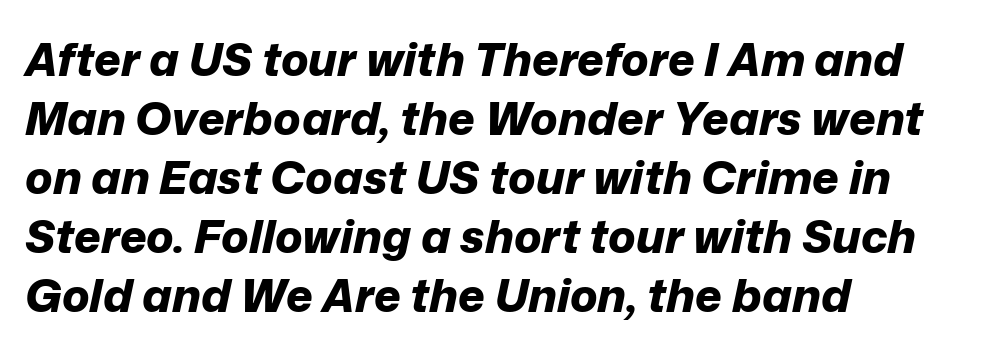
{"italic": "yes", "lean": "right", "slant_degrees": 12, "bold": "yes", "weight": "bold", "width": "normal", "stroke_contrast": "low", "x_height": "medium", "monospaced": "no", "underline": "no", "align": "left", "line_spacing": "normal", "line_spacing_ratio": 1.28, "letter_spacing": "normal", "letter_spacing_em": 0.0, "glyph_px": 46}
